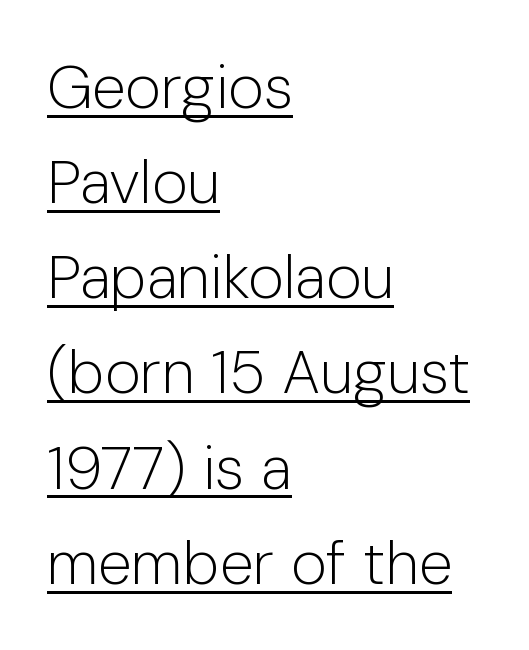
Reading down the block, your eye returns to a fixed left position each line. Letterform terminals end flat and unadorned throughout the passage. Is this a heavy cut? Hardly; it is regular or lighter. Short note: letters normally spaced.
